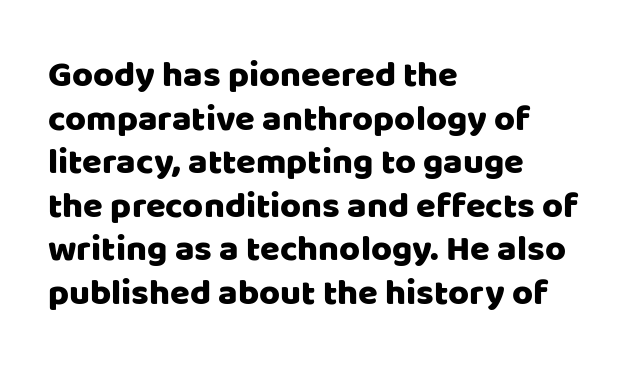
{"serif": "no", "italic": "no", "width": "normal", "stroke_contrast": "low", "x_height": "large", "monospaced": "no", "underline": "no", "align": "left", "line_spacing_ratio": 1.21, "letter_spacing": "normal", "letter_spacing_em": 0.0, "glyph_px": 36}
